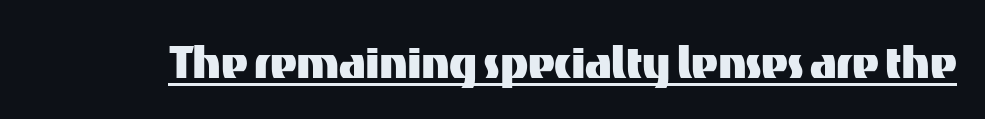
{"serif": "no", "italic": "no", "width": "normal", "stroke_contrast": "medium", "x_height": "medium", "monospaced": "no", "underline": "yes", "letter_spacing": "normal", "letter_spacing_em": 0.0, "glyph_px": 58}
